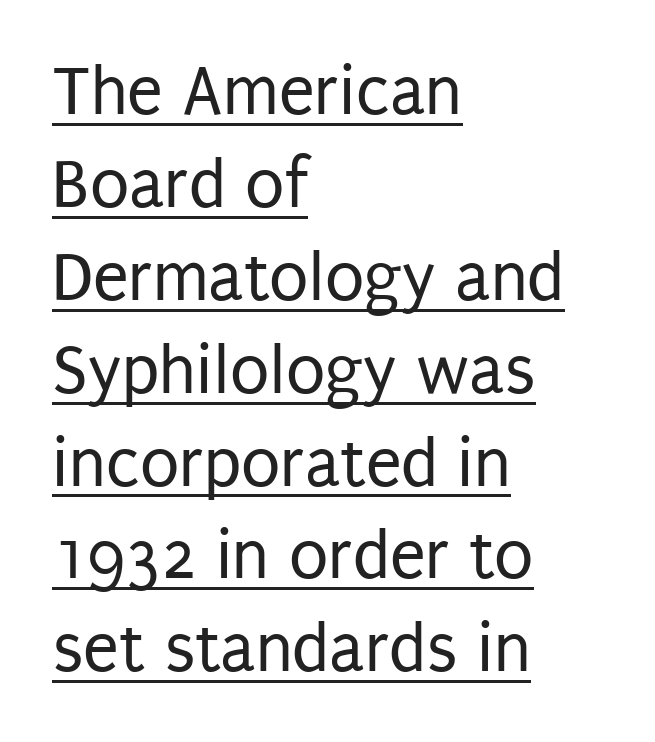
Grotesque or geometric, the face here clearly has no serifs. Vertical strokes here are truly vertical. Somebody hit Ctrl+U on this one — the words are underlined. Stem width sits at or under what a default text font uses. Regular leading.
